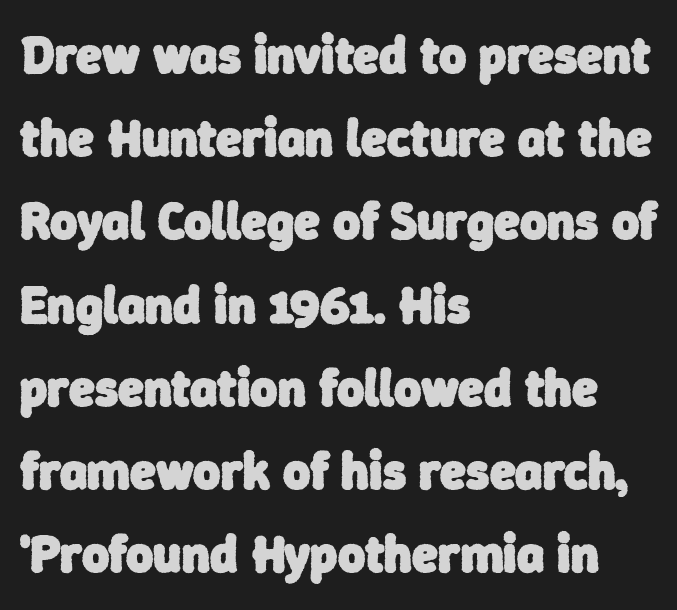
Q: Is the text bold? A: Yes.
Q: Is the typeface a serif or a sans-serif typeface? A: Sans-serif.
Q: Is the text underlined? A: No.
Q: How is the paragraph aligned? A: Left-aligned.
Q: Is the spacing between letters normal or unusually wide? A: Normal.
Q: Is the spacing between lines tight, normal or loose? A: Normal.
Q: Width (condensed, normal, or wide)? A: Normal.
Q: Stroke contrast? A: Low.
Q: x-height? A: Medium.
Q: Monospaced? A: No.
